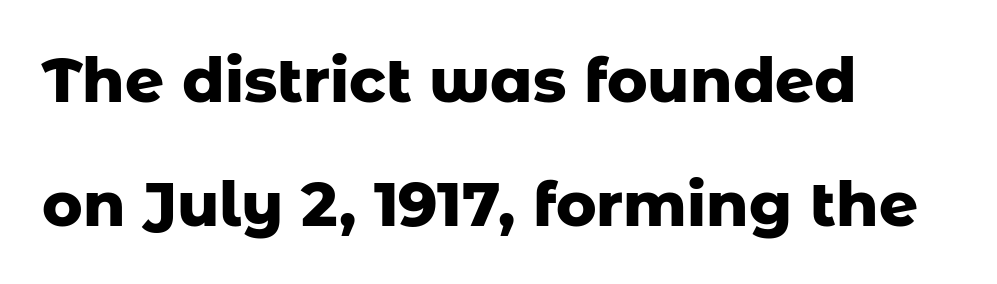
Q: Is the text bold? A: Yes.
Q: Is the text italic (slanted)? A: No, it is upright.
Q: Is the typeface a serif or a sans-serif typeface? A: Sans-serif.
Q: Is the text underlined? A: No.
Q: How is the paragraph aligned? A: Left-aligned.
Q: Is the spacing between letters normal or unusually wide? A: Normal.
Q: Is the spacing between lines tight, normal or loose? A: Loose.
Q: Width (condensed, normal, or wide)? A: Normal.
Q: Stroke contrast? A: Low.
Q: x-height? A: Medium.
Q: Monospaced? A: No.
